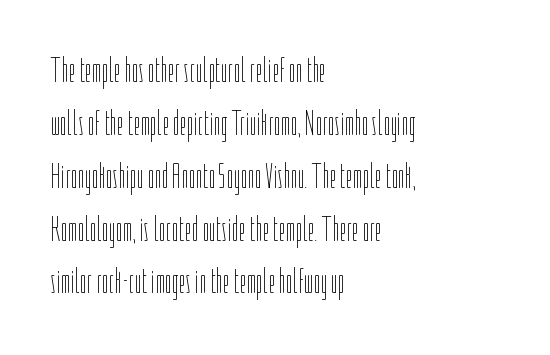
{"italic": "no", "bold": "no", "weight": "thin", "width": "condensed", "stroke_contrast": "low", "x_height": "medium", "monospaced": "no", "underline": "no", "align": "left", "line_spacing": "normal", "line_spacing_ratio": 1.51, "letter_spacing": "normal", "letter_spacing_em": 0.0, "glyph_px": 35}
